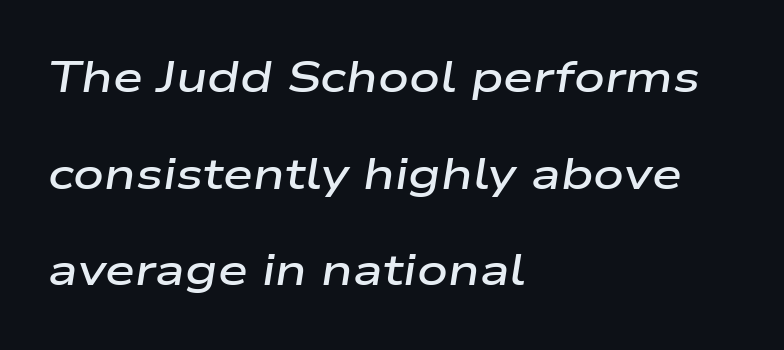
The image shows 43 px semibold, wide type, italic (leaning right); set left-aligned, loose line spacing (2.25x), normal letter spacing, not underlined; low stroke contrast and a medium x-height.
